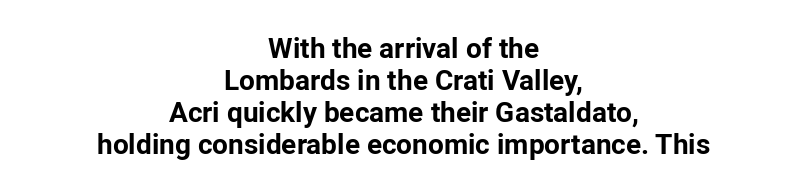
No extra tracking has been applied to these lines. Does the type have serifs? No, each stem ends abruptly. The compositor balanced each line on the midline. Cramped leading.
